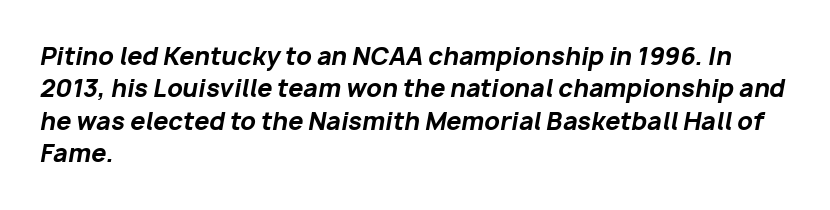
These words are printed bold, with thick strokes throughout. Unmarked baselines from the first word to the last. The paragraph has a hard left edge and a soft right edge. Nothing unusual about the tracking: characters are spaced as the font intends.
